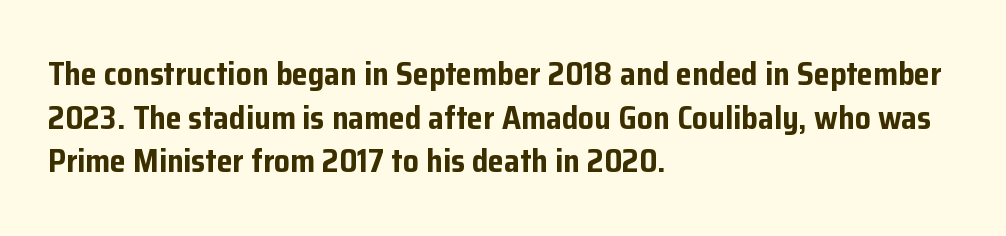
Q: Is the text bold? A: Yes.
Q: Is the text italic (slanted)? A: No, it is upright.
Q: Is the typeface a serif or a sans-serif typeface? A: Sans-serif.
Q: Is the text underlined? A: No.
Q: How is the paragraph aligned? A: Left-aligned.
Q: Is the spacing between letters normal or unusually wide? A: Normal.
Q: Is the spacing between lines tight, normal or loose? A: Normal.
Q: Width (condensed, normal, or wide)? A: Normal.
Q: Stroke contrast? A: Low.
Q: x-height? A: Medium.
Q: Monospaced? A: No.
